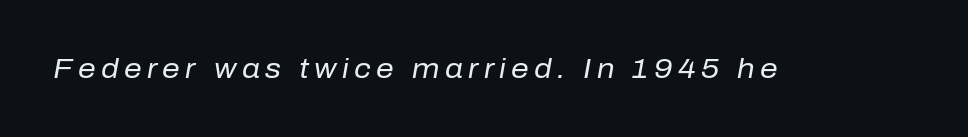
The image shows 28 px regular-weight type, italic (leaning right); set not underlined; low stroke contrast and a medium x-height.
